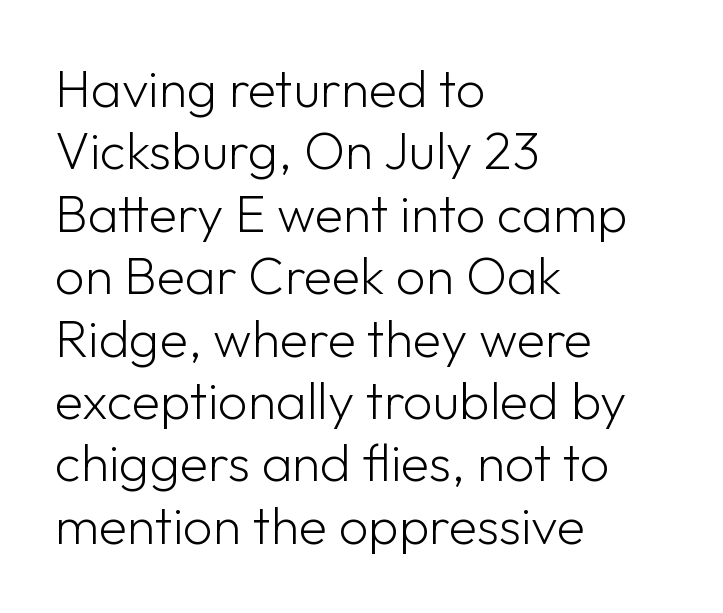
The image shows 52 px light sans-serif type, upright; set left-aligned, line spacing 1.2x, normal letter spacing, not underlined; low stroke contrast and a medium x-height.
